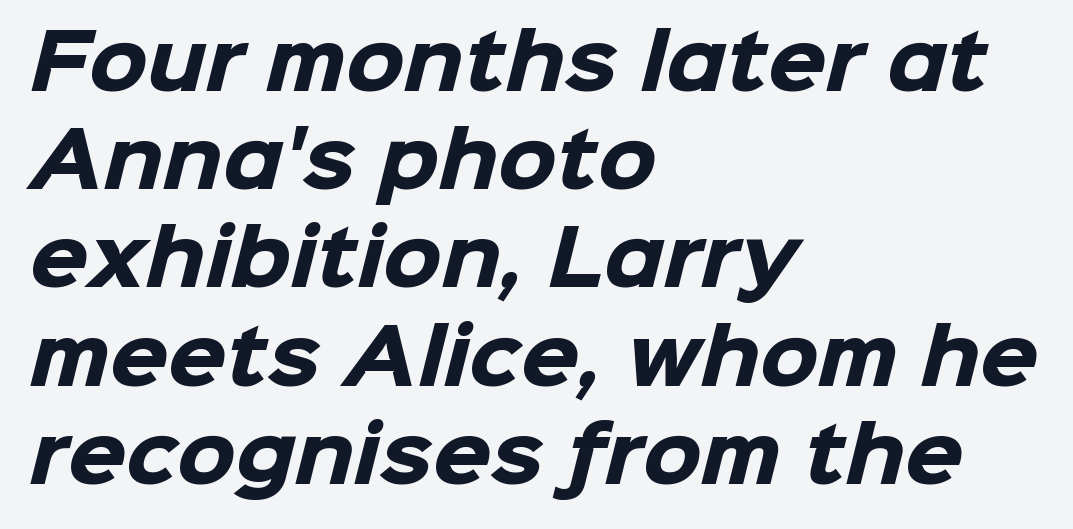
Proportional: the letters do not fall into vertical columns. The baseline area is clear. What's the leading like? Ordinary, nothing unusual. The passage shown is emphatically bold. Teacher's note: observe the even left margin — that is flush-left alignment. The characters display no serif detailing; their extremities are plain.
